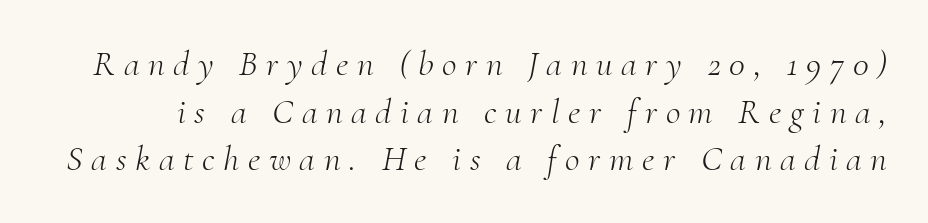
{"serif": "yes", "italic": "yes", "lean": "right", "slant_degrees": 10, "bold": "no", "weight": "light", "width": "normal", "stroke_contrast": "medium", "x_height": "small", "monospaced": "no", "underline": "no", "line_spacing": "normal", "line_spacing_ratio": 1.32, "letter_spacing": "wide", "letter_spacing_em": 0.24, "glyph_px": 36}
